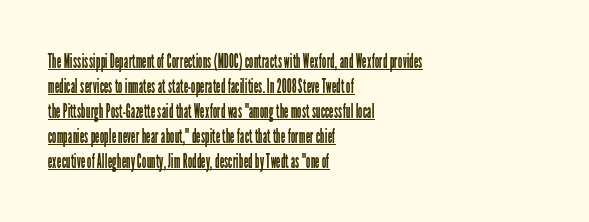
The rag falls on the right side of this text block. Vertical strokes here are truly vertical. Each new line begins a customary step beneath the previous one. The typesetter has applied underlining to the passage shown.
